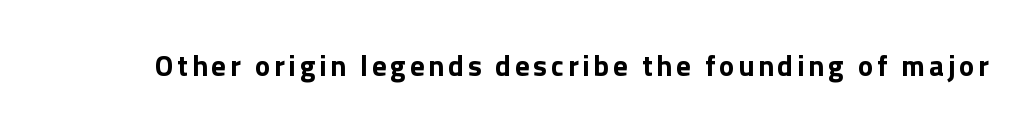
The image shows 29 px sans-serif type, upright; set not underlined; low stroke contrast and a medium x-height.
